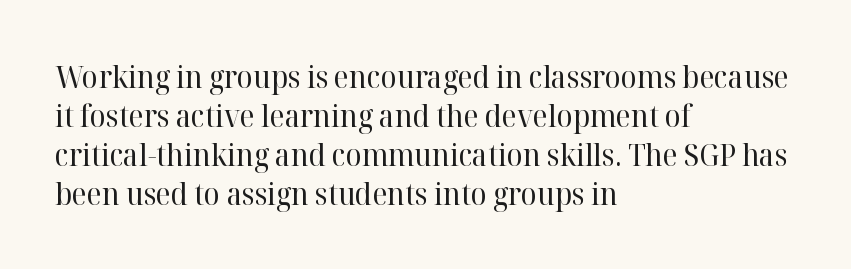
The image shows 30 px regular-weight serif type, upright; set left-aligned, normal line spacing (1.3x), normal letter spacing, not underlined; high stroke contrast and a medium x-height.
